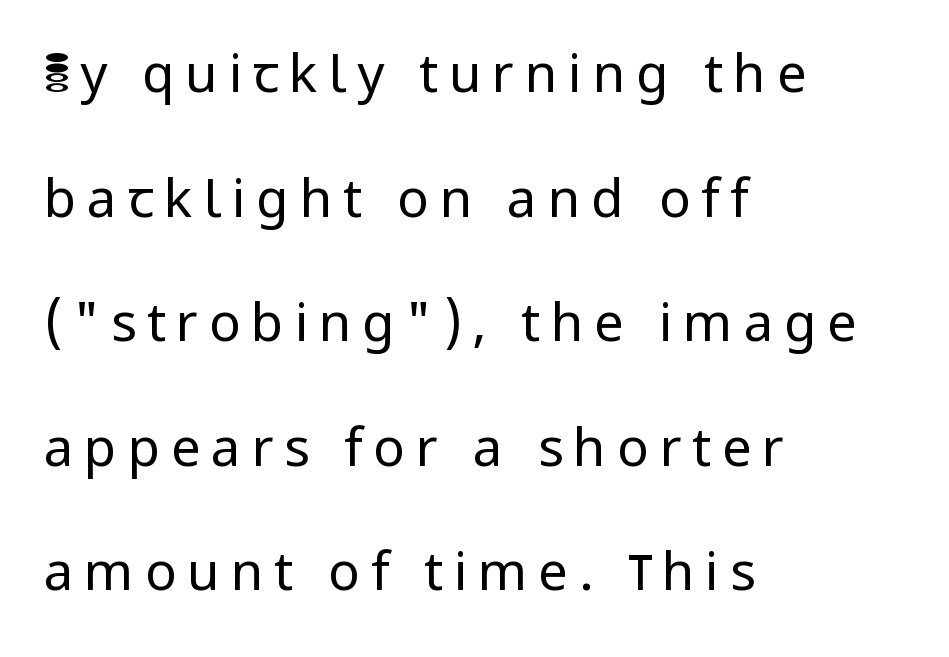
Leftover space on each line is placed entirely after the last word. The typesetting does not lean heavy: it is not bold. This is sans-serif lettering, the kind often seen on screens and signage. The string is rendered with underlining switched off.
